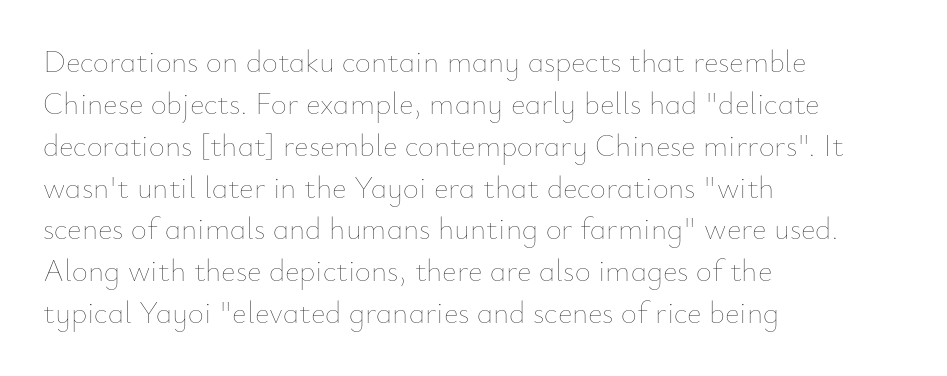
Counters stay open thanks to moderate or lighter strokes. The passage is arranged the way most books set body copy — flush left. The tracking reads as untouched default to a designer's eye. Baseline-to-baseline distance is the conventional proportion of letter height.
